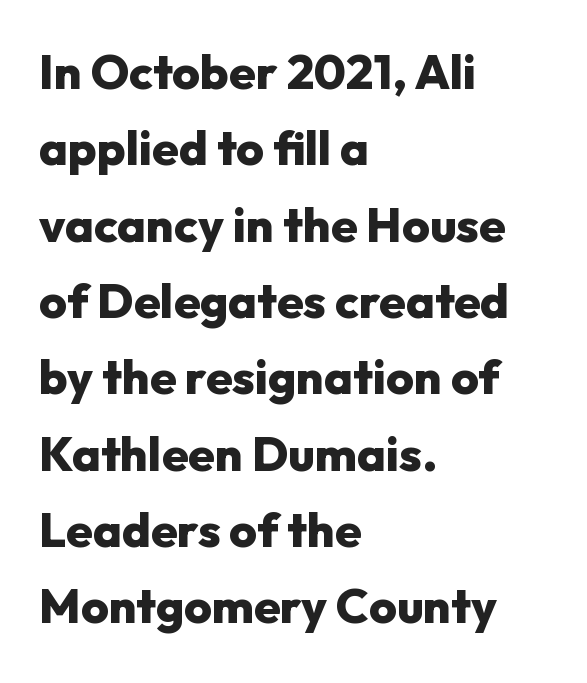
Default kerning and tracking; the words read as compact shapes. Weight: bold. Designer's note — italics off, roman on. The lines sit at an ordinary, default distance from one another. These lines stack with their left ends in a neat column.
